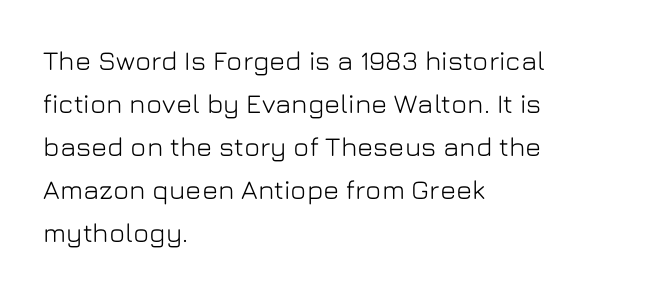
Notice how descenders clear the ascenders below comfortably — that's standard leading. Rendered with straight, roman letterforms. These lines keep a tight, regular rhythm from letter to letter. Only glyphs here, with clear space below each row. Line beginnings align vertically; line endings do not.
